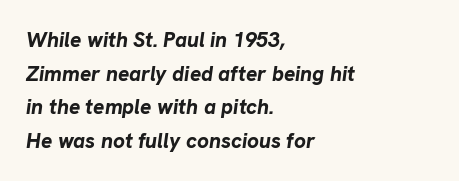
{"italic": "yes", "lean": "right", "slant_degrees": 8, "bold": "yes", "underline": "no", "align": "left", "line_spacing": "normal", "line_spacing_ratio": 1.6, "letter_spacing": "normal", "letter_spacing_em": 0.0, "glyph_px": 21}
